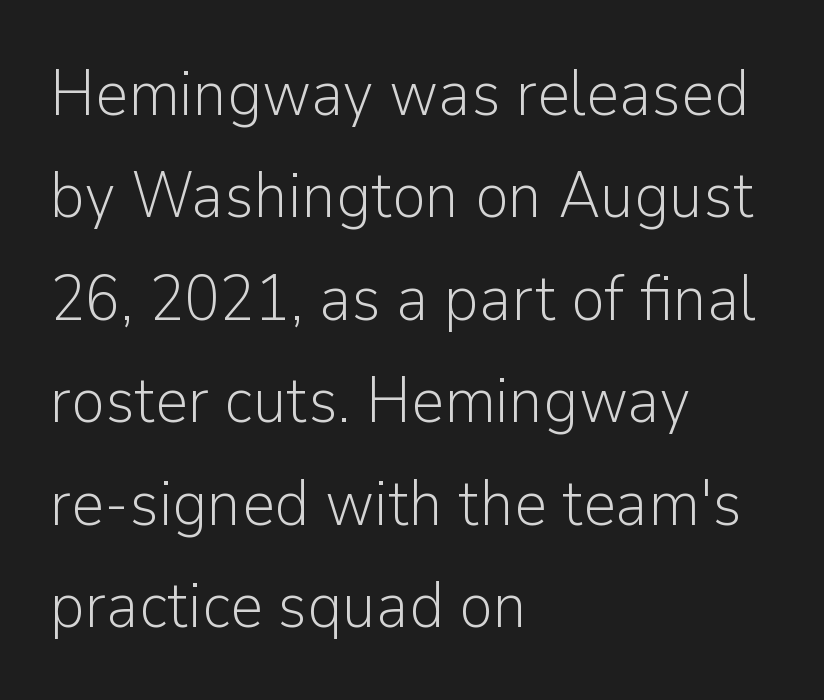
Q: Is the text bold? A: No.
Q: Is the text italic (slanted)? A: No, it is upright.
Q: Is the typeface a serif or a sans-serif typeface? A: Sans-serif.
Q: Is the text underlined? A: No.
Q: How is the paragraph aligned? A: Left-aligned.
Q: Is the spacing between letters normal or unusually wide? A: Normal.
Q: Is the spacing between lines tight, normal or loose? A: Normal.
Q: Width (condensed, normal, or wide)? A: Normal.
Q: Stroke contrast? A: Low.
Q: x-height? A: Medium.
Q: Monospaced? A: No.
